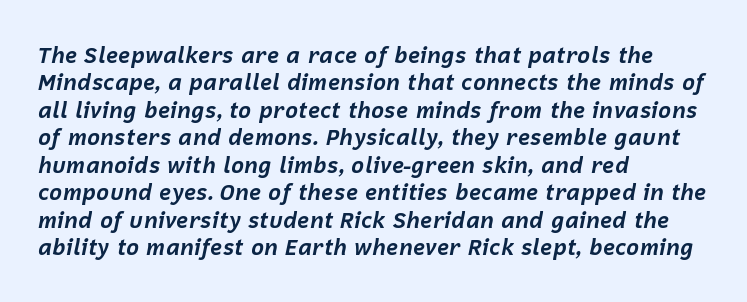
Q: Is the text bold? A: Yes.
Q: Is the text italic (slanted)? A: Yes, it leans right by about 12 degrees.
Q: Is the text underlined? A: No.
Q: How is the paragraph aligned? A: Left-aligned.
Q: Is the spacing between letters normal or unusually wide? A: Normal.
Q: Is the spacing between lines tight, normal or loose? A: Normal.
